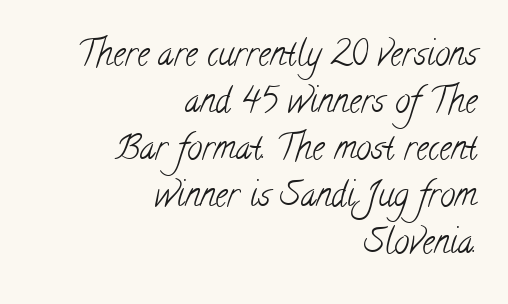
{"serif": "yes", "bold": "no", "weight": "light", "width": "condensed", "stroke_contrast": "low", "x_height": "small", "monospaced": "no", "underline": "no", "align": "right", "line_spacing": "normal", "line_spacing_ratio": 1.38, "letter_spacing": "normal", "letter_spacing_em": 0.0, "glyph_px": 34}
